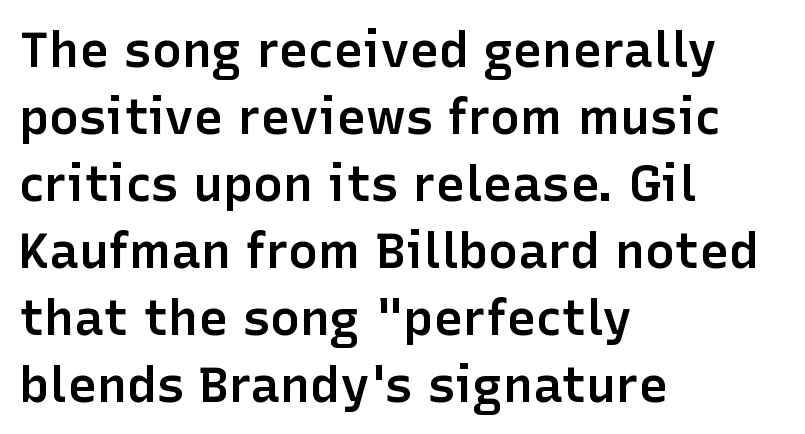
Look at the stroke-to-counter ratio: somewhat heavy, a semibold. Are there feet on the stems? There aren't — it's a sans. Typeset ragged right — the left edge is the straight one. The face used here is proportionally spaced, like ordinary book or web type.
